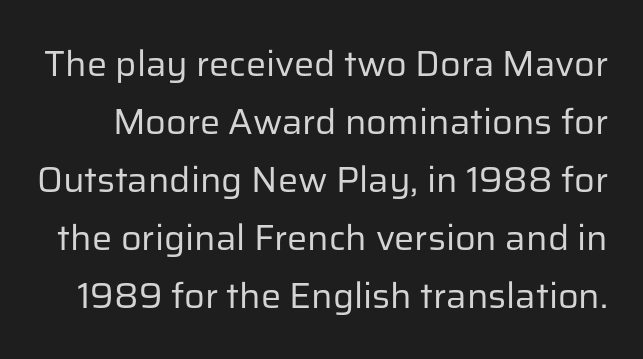
Q: Is the text bold? A: No.
Q: Is the text italic (slanted)? A: No, it is upright.
Q: Is the typeface a serif or a sans-serif typeface? A: Sans-serif.
Q: Is the text underlined? A: No.
Q: Is the spacing between letters normal or unusually wide? A: Normal.
Q: Is the spacing between lines tight, normal or loose? A: Normal.
Q: Width (condensed, normal, or wide)? A: Normal.
Q: Stroke contrast? A: Low.
Q: x-height? A: Medium.
Q: Monospaced? A: No.
